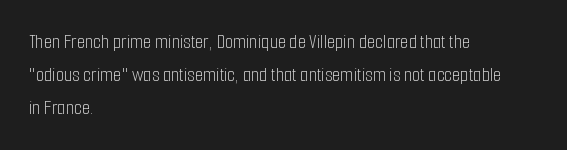
{"italic": "no", "bold": "no", "underline": "no", "align": "left", "line_spacing": "normal", "line_spacing_ratio": 1.56, "letter_spacing": "normal", "letter_spacing_em": 0.0, "glyph_px": 21}
